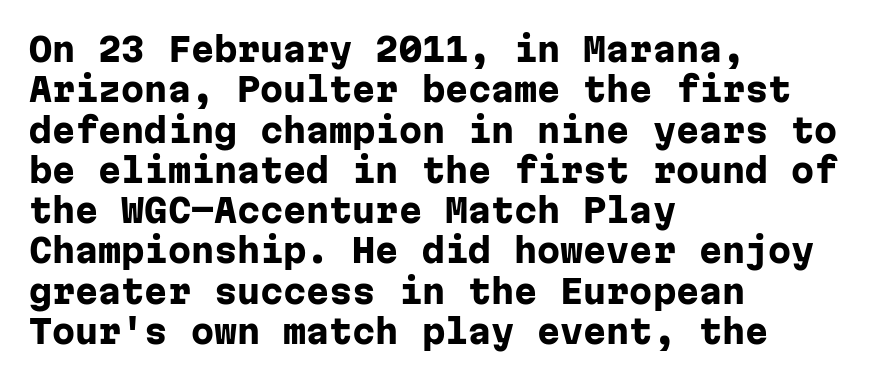
Think of a typewriter: that constant character pitch is what you see here. The text block is weighted toward the left margin, trailing off unevenly rightward. What kind of face is this? One without serifs — a sans. Words float on clear page, feet unadorned. In terms of letterspacing, this is plain default setting.
